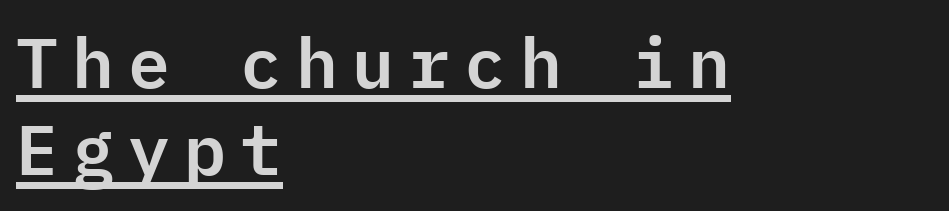
Descenders here cross a horizontal rule under the line. This is the regular roman posture of the typeface. The gaps between neighbouring characters are conspicuously large. The rendering uses typewriter-style spacing with identical character cells. Typographically, this falls in the sans-serif category.
